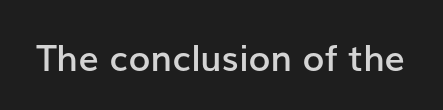
Q: Is the text bold? A: Semi-bold.
Q: Is the text italic (slanted)? A: No, it is upright.
Q: Is the typeface a serif or a sans-serif typeface? A: Sans-serif.
Q: Is the text underlined? A: No.
Q: Is the spacing between letters normal or unusually wide? A: Normal.
Q: Width (condensed, normal, or wide)? A: Normal.
Q: Stroke contrast? A: Low.
Q: x-height? A: Medium.
Q: Monospaced? A: No.
